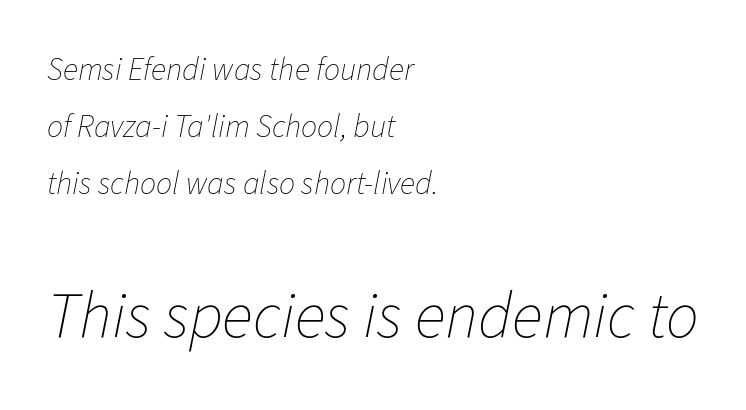
The image shows 65 px thin type, italic (leaning right); set left-aligned, line spacing 1.78x, normal letter spacing, not underlined; the second (bottom) block is 2.03x larger; low stroke contrast and a medium x-height.
